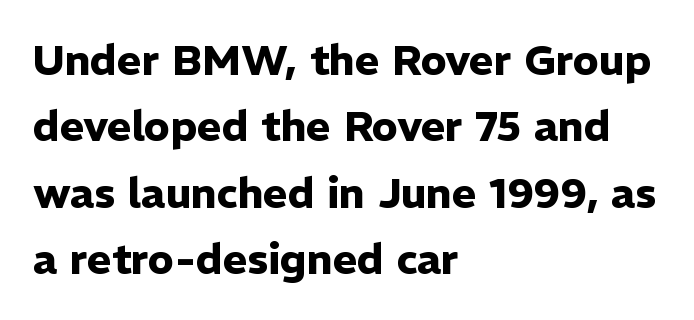
The image shows 42 px heavy sans-serif type, upright; set left-aligned, normal line spacing (1.58x), normal letter spacing, not underlined; low stroke contrast and a medium x-height.
